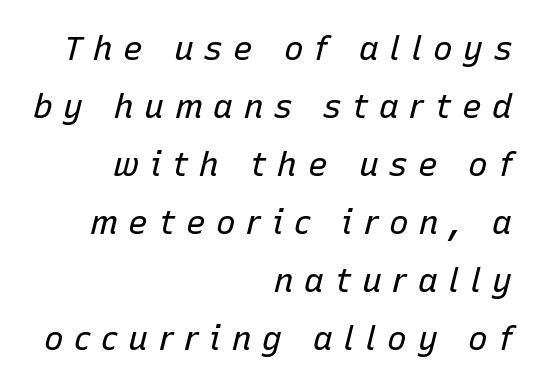
Compared with ordinary roman type, these characters are visibly tilted. Every row of glyphs terminates at an identical x-position on the right. No extra ink here — the face is not bold. Characters follow at a spacing far wider than the type designer built in. A typesetter would call this proportional, since set widths differ per character.
